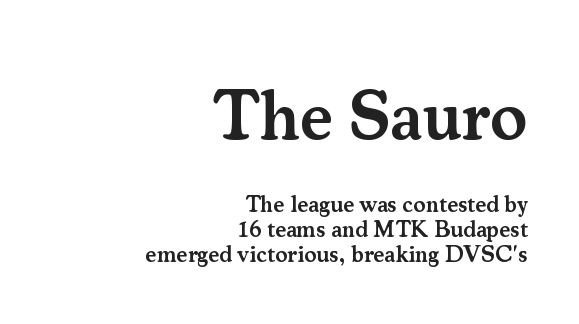
{"serif": "yes", "italic": "no", "bold": "semi", "weight": "semibold", "width": "normal", "stroke_contrast": "medium", "x_height": "small", "monospaced": "no", "underline": "no", "align": "right", "line_spacing": "tight", "line_spacing_ratio": 1.09, "letter_spacing": "normal", "letter_spacing_em": 0.0, "larger_block": "first", "size_ratio": 3.04, "glyph_px": 70}
